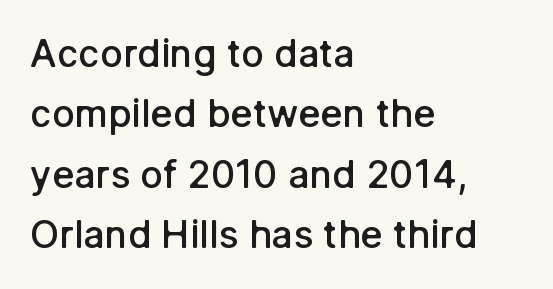
The image shows 38 px semibold sans-serif type, upright; set left-aligned, normal line spacing (1.59x), normal letter spacing, not underlined; low stroke contrast and a medium x-height.
